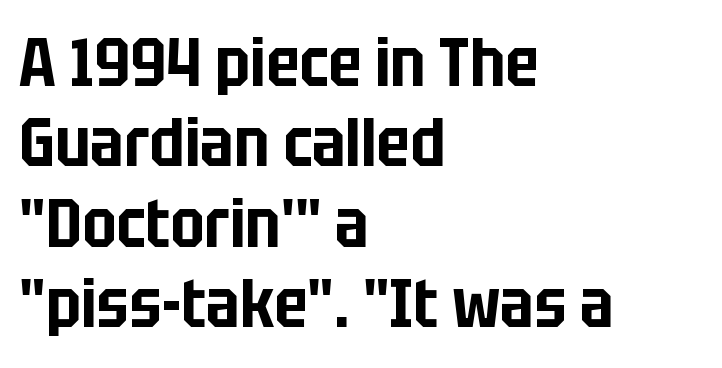
The line texture is even and compact thanks to regular tracking. The space beneath each line is pristine and unruled. Regarding serifs, this sample does without them. The rendering anchors every line to the left-hand side. Characters remain perfectly vertical along every line.
